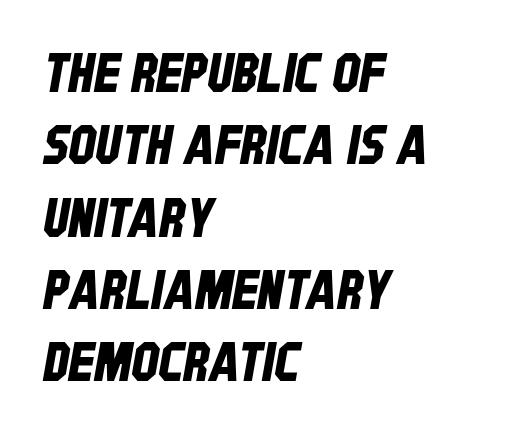
Caption: multi-line text, flush left, ragged right. Clear beneath every line of the passage. A typesetter would call this leading conventional body-copy spacing. Observe the absence of serifs on each vertical stroke in this sample. Note the varied advance widths — an 'i' is clearly narrower than an 'm'. The rendering keeps characters at their native spacing.
